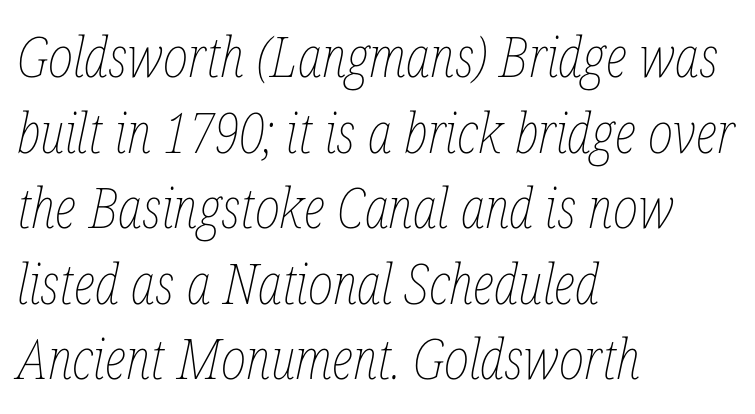
{"italic": "yes", "lean": "right", "slant_degrees": 12, "bold": "no", "weight": "thin", "width": "condensed", "stroke_contrast": "low", "x_height": "medium", "monospaced": "no", "underline": "no", "align": "left", "line_spacing": "normal", "line_spacing_ratio": 1.35, "letter_spacing": "normal", "letter_spacing_em": 0.0, "glyph_px": 56}
